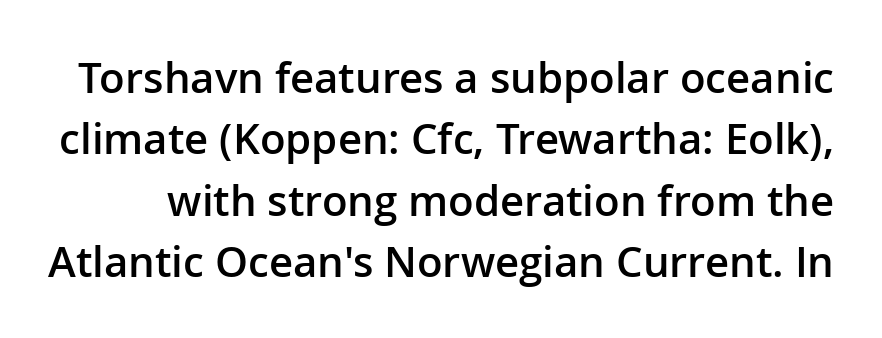
The image shows 42 px semibold sans-serif type, upright; set normal line spacing (1.46x), normal letter spacing, not underlined; low stroke contrast and a medium x-height.
